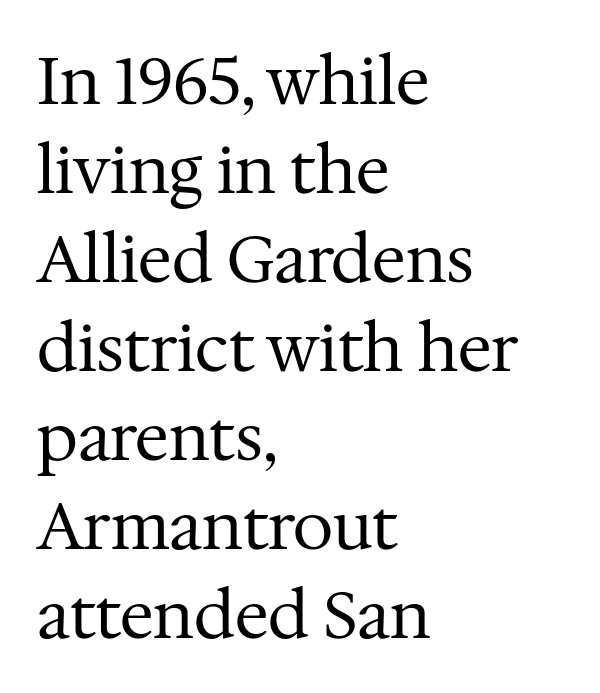
The image shows 65 px regular-weight serif type, upright; set left-aligned, normal line spacing (1.37x), normal letter spacing, not underlined; medium stroke contrast and a medium x-height.
